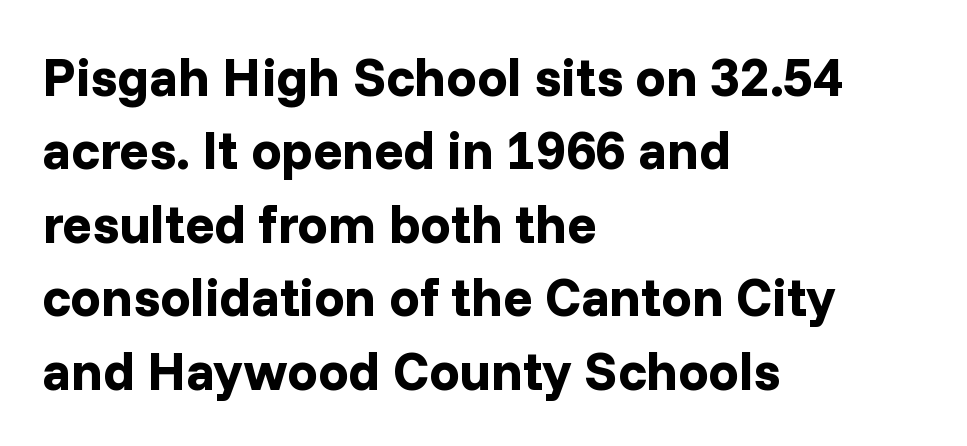
The image shows 54 px bold sans-serif type, upright; set left-aligned, normal line spacing (1.36x), normal letter spacing, not underlined; low stroke contrast and a medium x-height.
